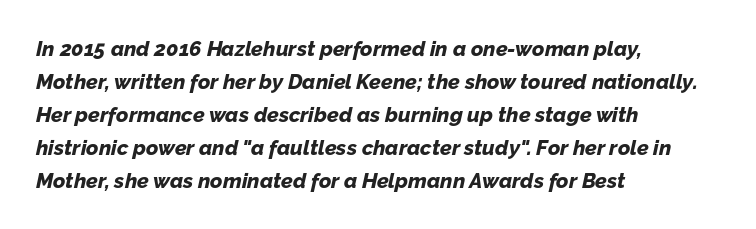
Q: Is the text bold? A: Yes.
Q: Is the text italic (slanted)? A: Yes, it leans right by about 12 degrees.
Q: Is the text underlined? A: No.
Q: How is the paragraph aligned? A: Left-aligned.
Q: Is the spacing between letters normal or unusually wide? A: Normal.
Q: Is the spacing between lines tight, normal or loose? A: Normal.
